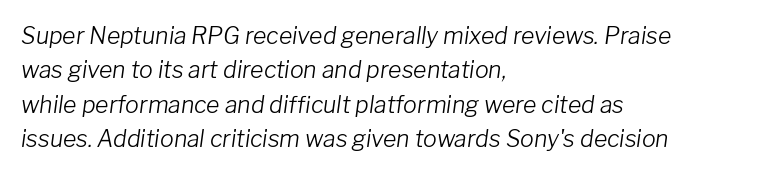
{"italic": "yes", "lean": "right", "slant_degrees": 8, "bold": "no", "underline": "no", "align": "left", "line_spacing": "normal", "line_spacing_ratio": 1.5, "letter_spacing": "normal", "letter_spacing_em": 0.0, "glyph_px": 23}
